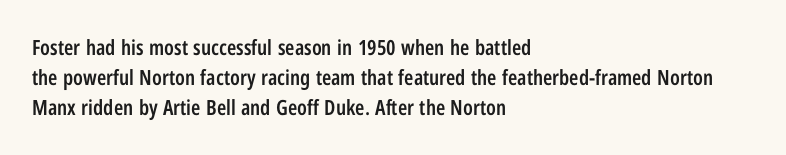
Q: Is the text bold? A: Semi-bold.
Q: Is the text italic (slanted)? A: No, it is upright.
Q: Is the text underlined? A: No.
Q: How is the paragraph aligned? A: Left-aligned.
Q: Is the spacing between letters normal or unusually wide? A: Normal.
Q: Is the spacing between lines tight, normal or loose? A: Normal.
